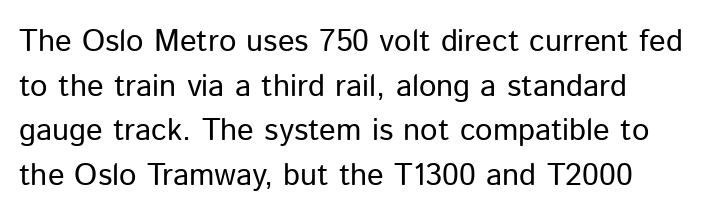
The letterforms sit shoulder to shoulder at normal distance. Spacing verdict: proportional, widths tailored to each character. Posture: upright roman. Grotesque or geometric, the face here clearly has no serifs.
